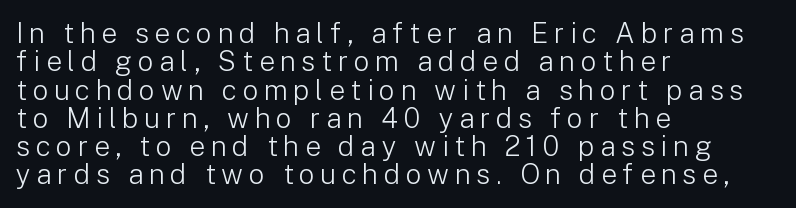
{"serif": "no", "italic": "no", "bold": "no", "weight": "light", "width": "normal", "stroke_contrast": "low", "x_height": "medium", "monospaced": "no", "underline": "no", "align": "left", "line_spacing": "tight", "line_spacing_ratio": 1.01, "letter_spacing": "wide", "letter_spacing_em": 0.2, "glyph_px": 28}
